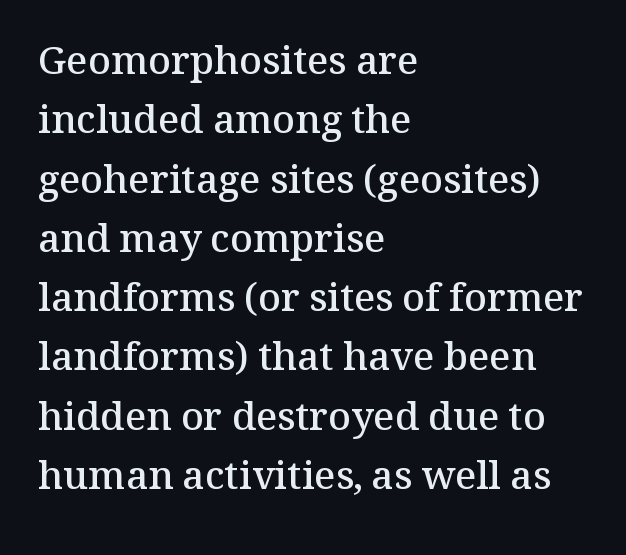
The image shows 39 px semibold serif type, upright; set left-aligned, normal line spacing (1.52x), normal letter spacing, not underlined; medium stroke contrast and a medium x-height.
